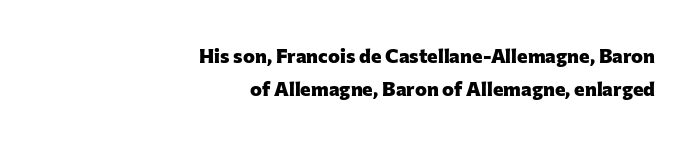
The space between consecutive lines is moderate. All the whitespace from short lines collects on the left. You could call the tracking neutral — neither tight nor loose. The glyphs are unaccompanied by any horizontal stroke below them. A typesetter would mark this as roman, not italic. This is heavy type, rendered in bold.
